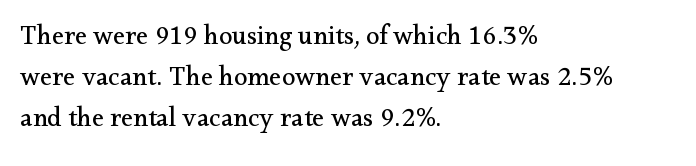
The passage shown stacks its lines at a standard gap. Plain, unruled lines of type. Summary of weight: not heavy and not bold. The rendering keeps characters at their native spacing. Notice how the stems are strictly vertical — no italics here.
